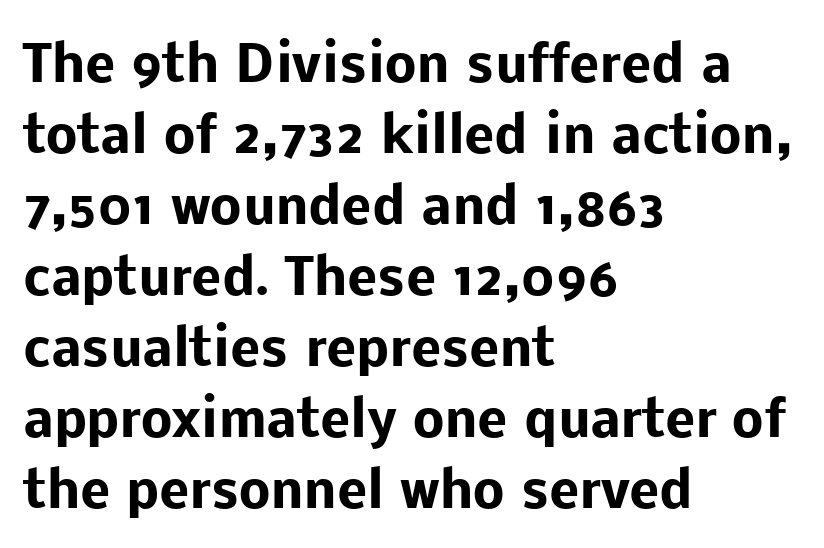
{"serif": "no", "italic": "no", "bold": "yes", "weight": "heavy", "width": "normal", "stroke_contrast": "low", "x_height": "medium", "monospaced": "no", "underline": "no", "align": "left", "line_spacing": "normal", "line_spacing_ratio": 1.42, "letter_spacing": "normal", "letter_spacing_em": 0.0, "glyph_px": 50}
